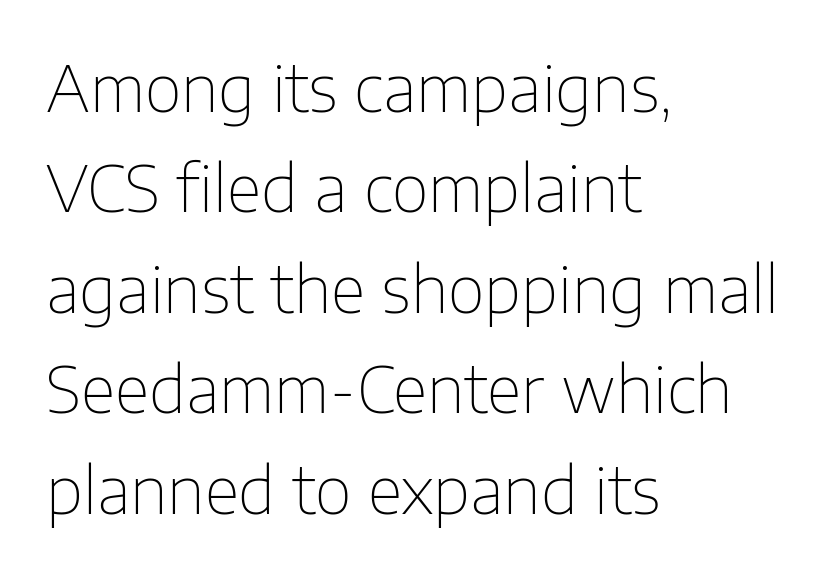
The image shows 64 px thin sans-serif type, upright; set left-aligned, normal line spacing (1.57x), normal letter spacing, not underlined; low stroke contrast and a medium x-height.
